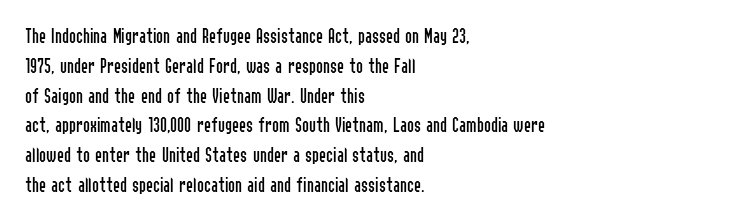
{"italic": "no", "bold": "no", "underline": "no", "align": "left", "line_spacing": "normal", "line_spacing_ratio": 1.42, "letter_spacing": "normal", "letter_spacing_em": 0.0, "glyph_px": 21}
